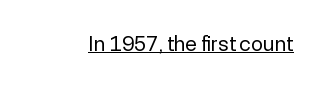
Q: Is the text bold? A: No.
Q: Is the text italic (slanted)? A: No, it is upright.
Q: Is the text underlined? A: Yes.
Q: Is the spacing between letters normal or unusually wide? A: Normal.
